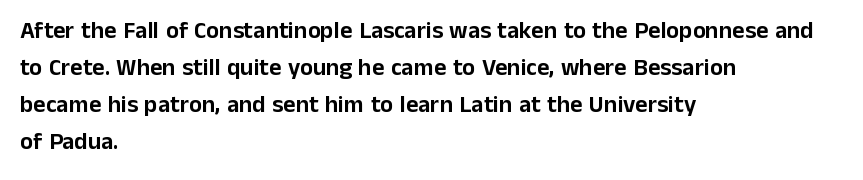
{"italic": "no", "underline": "no", "align": "left", "line_spacing": "normal", "line_spacing_ratio": 1.54, "letter_spacing": "normal", "letter_spacing_em": 0.0, "glyph_px": 24}
